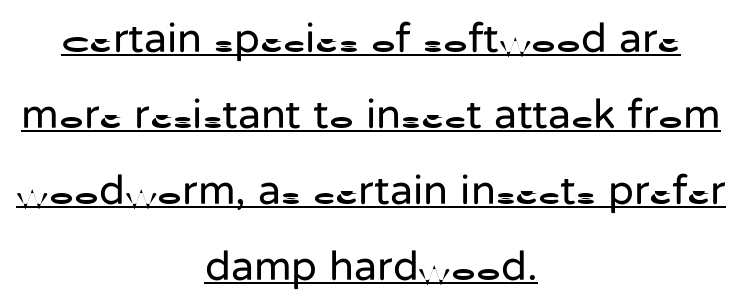
These lines keep a tight, regular rhythm from letter to letter. Note: no serifs on the glyphs. A baseline rule has been typeset under these characters. Posture: upright roman.
